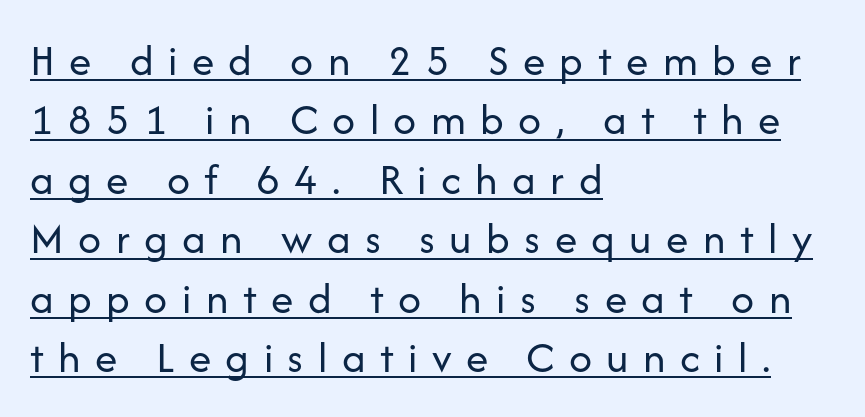
Q: Is the text bold? A: No.
Q: Is the text italic (slanted)? A: No, it is upright.
Q: Is the typeface a serif or a sans-serif typeface? A: Sans-serif.
Q: Is the text underlined? A: Yes.
Q: How is the paragraph aligned? A: Left-aligned.
Q: Is the spacing between letters normal or unusually wide? A: Unusually wide.
Q: Is the spacing between lines tight, normal or loose? A: Normal.
Q: Width (condensed, normal, or wide)? A: Normal.
Q: Stroke contrast? A: Low.
Q: x-height? A: Medium.
Q: Monospaced? A: No.
